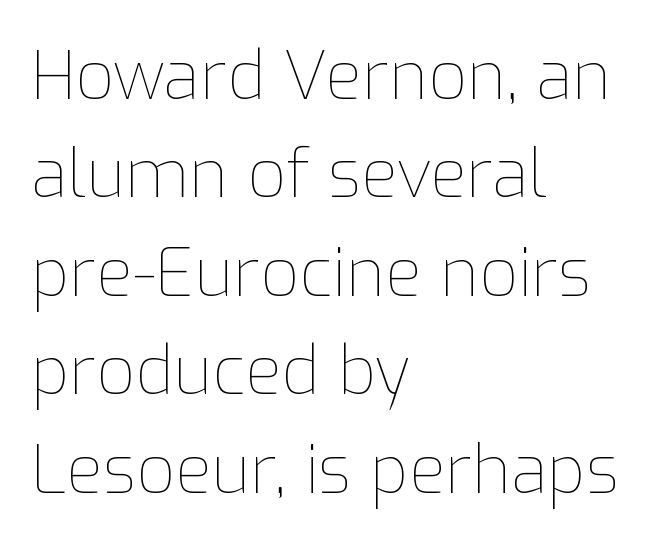
The image shows 67 px thin type, upright; set left-aligned, normal line spacing (1.47x), normal letter spacing, not underlined; low stroke contrast and a medium x-height.
